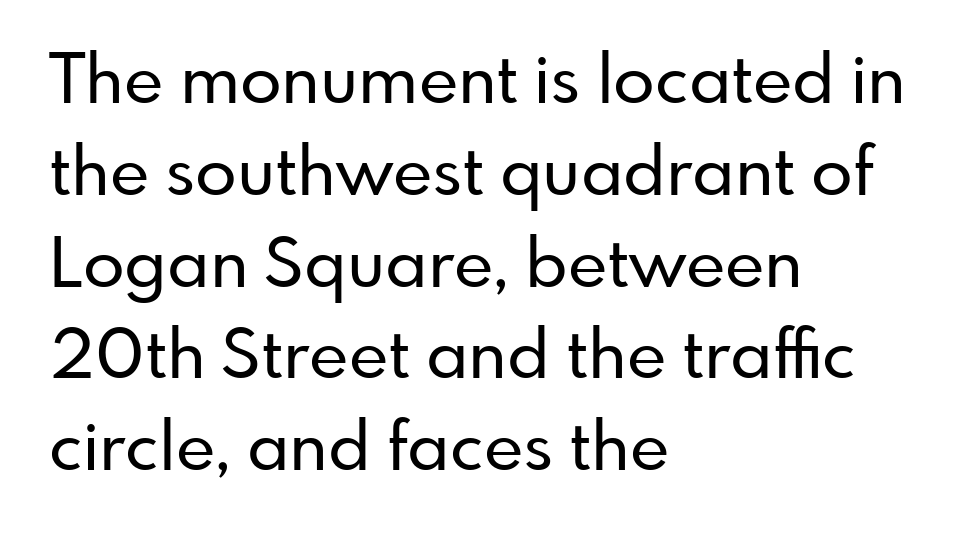
The image shows 68 px sans-serif type, upright; set left-aligned, normal line spacing (1.35x), normal letter spacing, not underlined; low stroke contrast and a small x-height.
